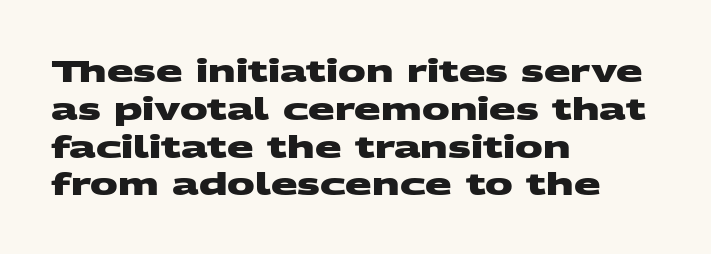
{"serif": "no", "bold": "yes", "weight": "heavy", "width": "wide", "stroke_contrast": "medium", "x_height": "large", "monospaced": "no", "underline": "no", "align": "left", "line_spacing_ratio": 1.22, "letter_spacing": "normal", "letter_spacing_em": 0.0, "glyph_px": 31}
